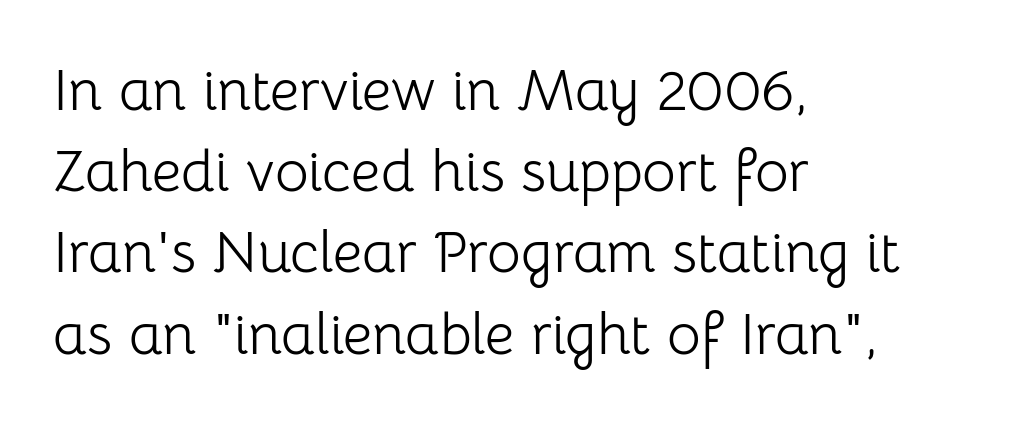
The image shows 58 px light sans-serif type, upright; set left-aligned, normal line spacing (1.4x), normal letter spacing, not underlined; low stroke contrast and a medium x-height.
